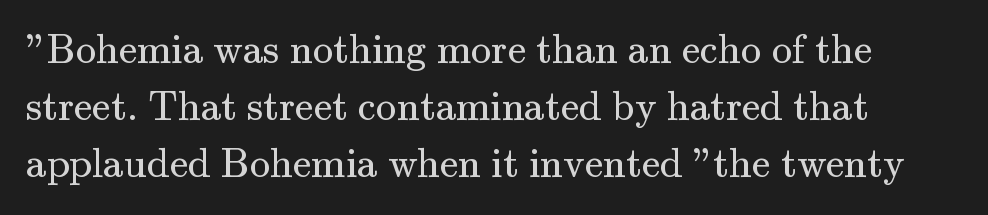
{"serif": "yes", "italic": "no", "bold": "no", "weight": "regular", "width": "normal", "stroke_contrast": "medium", "x_height": "small", "monospaced": "no", "underline": "no", "line_spacing": "normal", "line_spacing_ratio": 1.39, "letter_spacing": "normal", "letter_spacing_em": 0.0, "glyph_px": 41}
